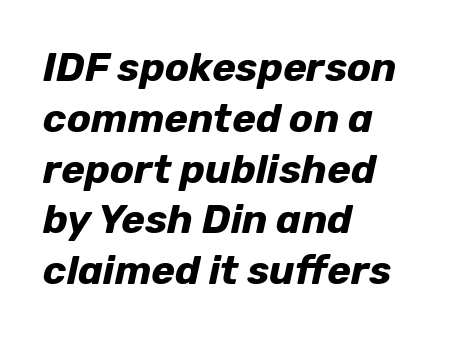
A normal amount of white space separates one row of letters from the next. Summary of weight: heavy, a full bold. No extra tracking has been applied to these lines. Does the copy run flush right? No — it runs flush left. The axis of the letterforms is tilted away from vertical.
